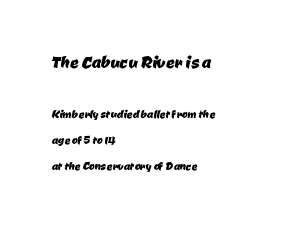
{"underline": "no", "align": "left", "line_spacing_ratio": 1.84, "letter_spacing": "normal", "letter_spacing_em": 0.0, "larger_block": "first", "size_ratio": 1.5, "glyph_px": 21}
